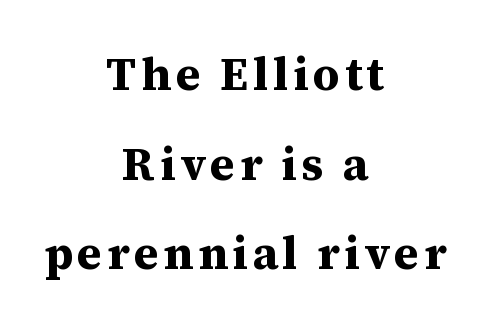
This is the regular roman posture of the typeface. Here the designer chose a conventional face with non-uniform glyph widths. If you folded the block vertically in half, each line would mirror itself in length. A great deal of white space separates one row of letters from the next.
